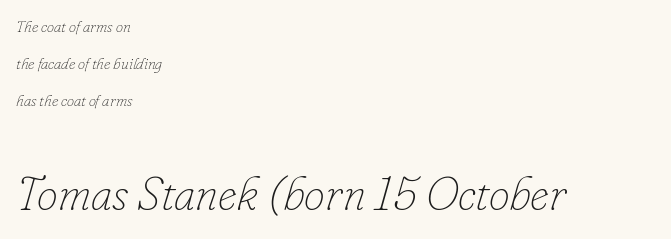
{"italic": "yes", "lean": "right", "slant_degrees": 16, "bold": "no", "weight": "thin", "width": "normal", "stroke_contrast": "low", "x_height": "small", "monospaced": "no", "underline": "no", "align": "left", "line_spacing": "loose", "line_spacing_ratio": 2.31, "letter_spacing": "normal", "letter_spacing_em": 0.0, "larger_block": "second", "size_ratio": 2.94, "glyph_px": 47}
